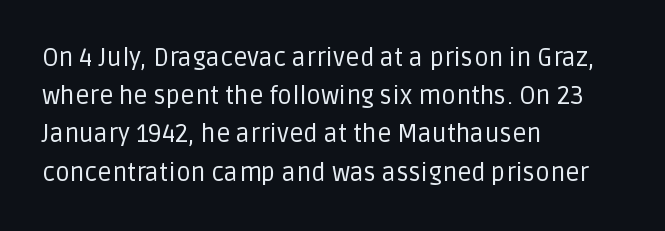
The glyphs are unaccompanied by any horizontal stroke below them. Posture: vertical. These lines keep a tight, regular rhythm from letter to letter. Interline gaps are of average width in this sample. The paragraph shown leans on its left margin.
